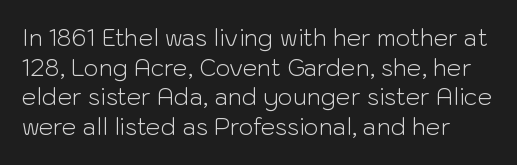
Q: Is the text bold? A: No.
Q: Is the text italic (slanted)? A: No, it is upright.
Q: Is the text underlined? A: No.
Q: Is the spacing between letters normal or unusually wide? A: Normal.
Q: Is the spacing between lines tight, normal or loose? A: Normal.
